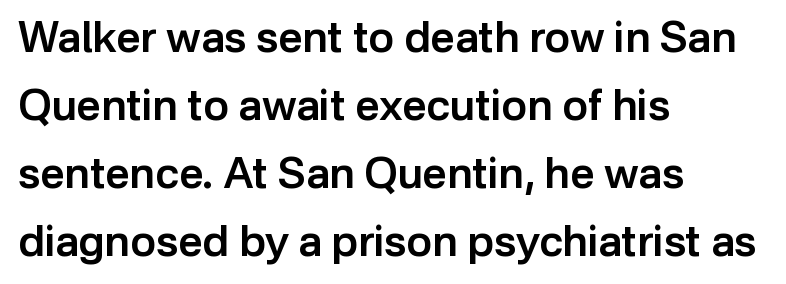
Q: Is the text bold? A: Semi-bold.
Q: Is the text italic (slanted)? A: No, it is upright.
Q: Is the typeface a serif or a sans-serif typeface? A: Sans-serif.
Q: Is the text underlined? A: No.
Q: How is the paragraph aligned? A: Left-aligned.
Q: Is the spacing between letters normal or unusually wide? A: Normal.
Q: Is the spacing between lines tight, normal or loose? A: Normal.
Q: Width (condensed, normal, or wide)? A: Normal.
Q: Stroke contrast? A: Low.
Q: x-height? A: Medium.
Q: Monospaced? A: No.
